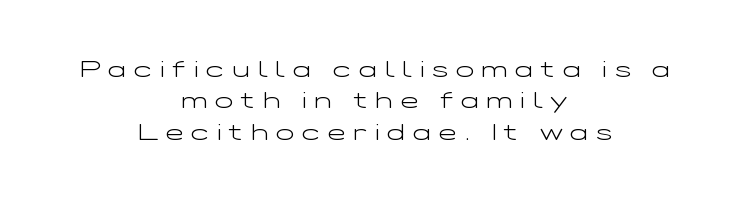
The image shows 24 px text type, upright; set centered, normal line spacing (1.31x), unusually wide letter spacing (+0.33 em), not underlined.
